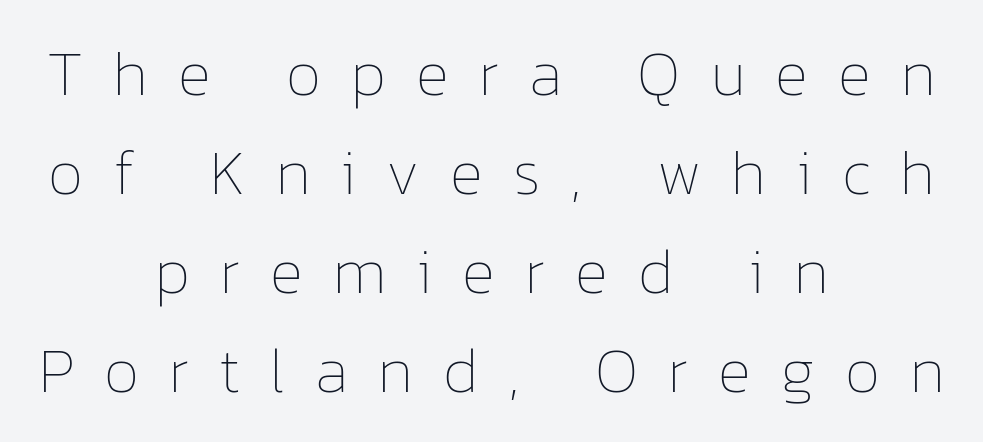
The image shows 63 px thin type, upright; set centered, normal line spacing (1.57x), unusually wide letter spacing (+0.48 em), not underlined; low stroke contrast and a medium x-height.
